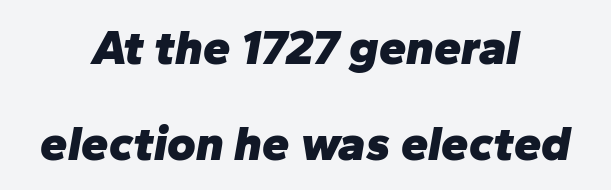
Proportional: the letters do not fall into vertical columns. A dark, heavy texture on the line: the type is bold. A great deal of white space separates one row of letters from the next. Emphasis-style slanted type is in use. Leftover space on each line is divided equally before and after the words. Any mark beneath the type? The region is blank.
